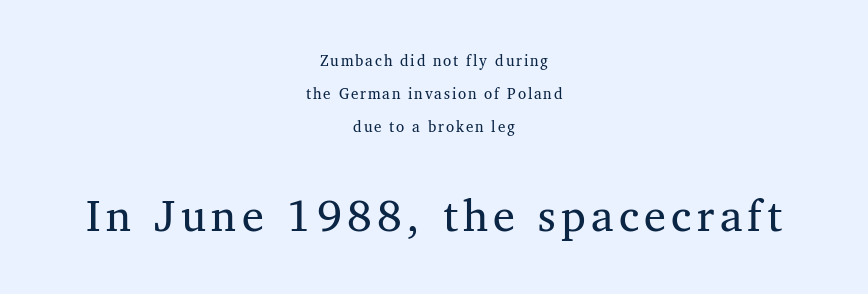
Q: Is the text bold? A: No.
Q: Is the text italic (slanted)? A: No, it is upright.
Q: Is the typeface a serif or a sans-serif typeface? A: Serif.
Q: Is the text underlined? A: No.
Q: How is the paragraph aligned? A: Centered.
Q: Is the spacing between lines tight, normal or loose? A: Loose.
Q: Which block of text is set in a larger size, the first (top) or the second (bottom)? A: The second (bottom) one.
Q: Width (condensed, normal, or wide)? A: Normal.
Q: Stroke contrast? A: Medium.
Q: x-height? A: Medium.
Q: Monospaced? A: No.
